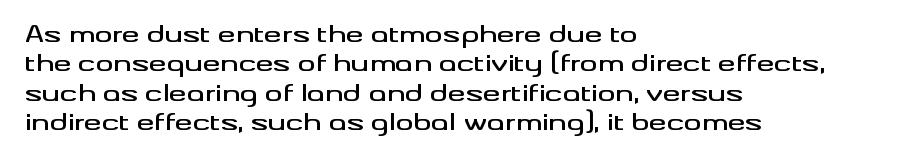
Reading down the block, your eye returns to a fixed left position each line. The type sits square on the baseline with zero lean. The space directly below the letters is spotless. Notice how descenders clear the ascenders below comfortably — that's standard leading. Each word holds together tightly as a unit, with standard inter-letter gaps.
